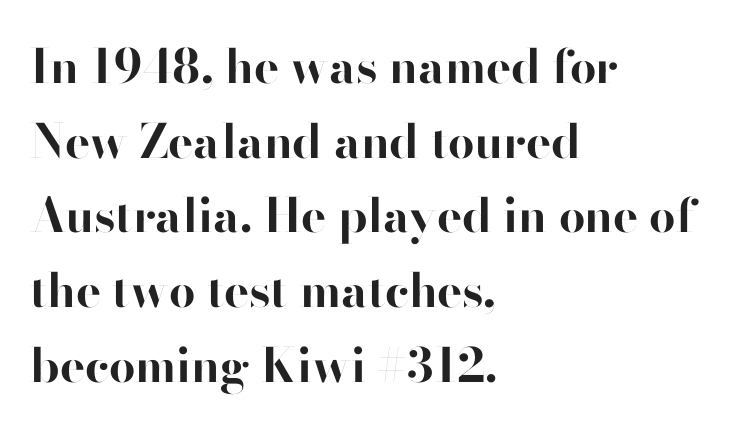
Is this a fixed-width face? No — the glyphs have proportional, varying widths. Each row of text sits above clean, open space. Baseline-to-baseline distance is the conventional proportion of letter height. These lines are composed in type without serifs. In terms of weight, the rendering is a true, heavy bold. Visually the block forms a straight wall on the left and a jagged coastline on the right.
